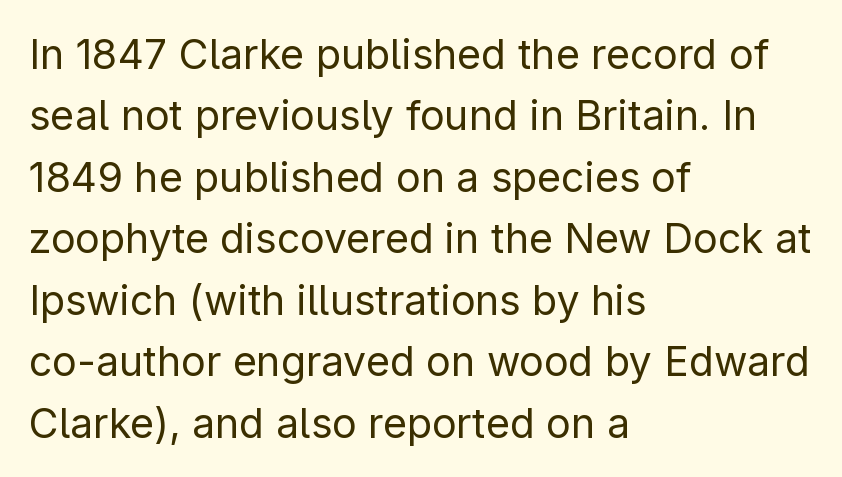
Here the designer chose a conventional face with non-uniform glyph widths. Nope, no serifs anywhere on these letters. The string is rendered with underlining switched off. The letters look calm and open, with moderate or lighter stems.
